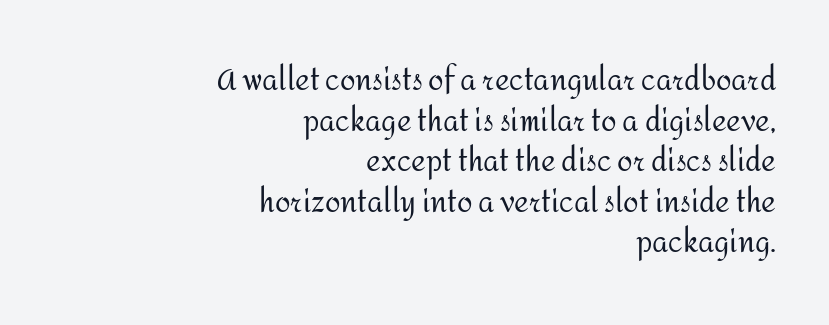
{"serif": "no", "italic": "no", "bold": "no", "weight": "regular", "width": "normal", "stroke_contrast": "medium", "x_height": "medium", "monospaced": "no", "underline": "no", "align": "right", "line_spacing": "normal", "line_spacing_ratio": 1.45, "letter_spacing": "normal", "letter_spacing_em": 0.0, "glyph_px": 28}
